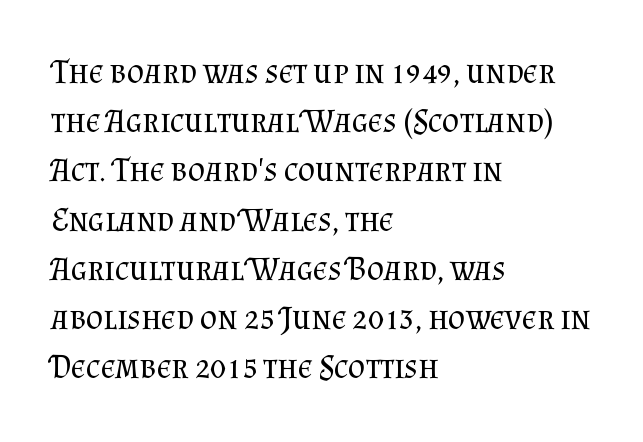
Q: Is the text bold? A: No.
Q: Is the text italic (slanted)? A: No, it is upright.
Q: Is the typeface a serif or a sans-serif typeface? A: Serif.
Q: Is the text underlined? A: No.
Q: How is the paragraph aligned? A: Left-aligned.
Q: Is the spacing between letters normal or unusually wide? A: Normal.
Q: Is the spacing between lines tight, normal or loose? A: Normal.
Q: Width (condensed, normal, or wide)? A: Normal.
Q: Stroke contrast? A: Medium.
Q: x-height? A: Small.
Q: Monospaced? A: No.
